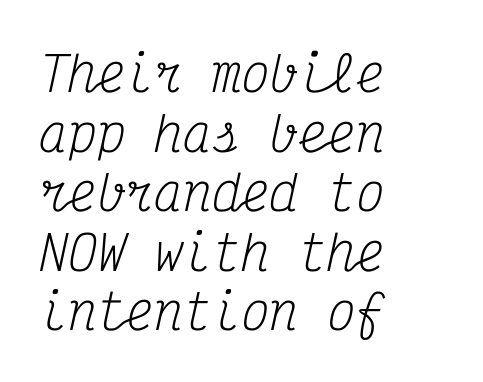
Does the copy run flush right? No — it runs flush left. The tracking reads as untouched default to a designer's eye. Weight: regular or lighter. Style check: oblique. Every character here occupies the same horizontal width, giving the sample a typewriter-like rhythm.
